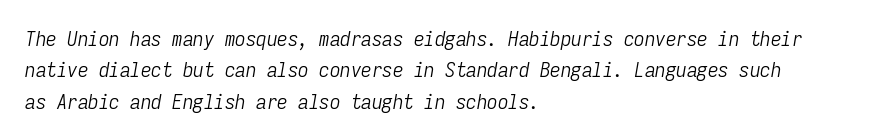
Q: Is the text bold? A: No.
Q: Is the text italic (slanted)? A: Yes, it leans right by about 9 degrees.
Q: Is the text underlined? A: No.
Q: How is the paragraph aligned? A: Left-aligned.
Q: Is the spacing between letters normal or unusually wide? A: Normal.
Q: Is the spacing between lines tight, normal or loose? A: Normal.
